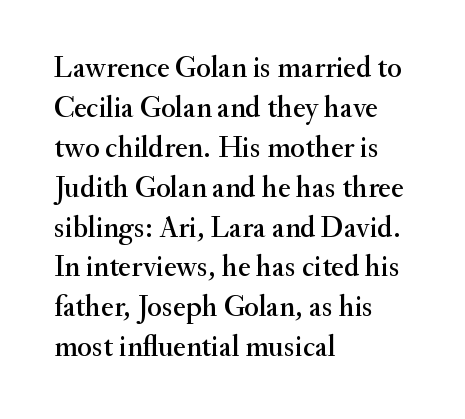
Q: Is the text italic (slanted)? A: No, it is upright.
Q: Is the typeface a serif or a sans-serif typeface? A: Serif.
Q: Is the text underlined? A: No.
Q: How is the paragraph aligned? A: Left-aligned.
Q: Is the spacing between letters normal or unusually wide? A: Normal.
Q: Is the spacing between lines tight, normal or loose? A: Normal.
Q: Width (condensed, normal, or wide)? A: Normal.
Q: Stroke contrast? A: Medium.
Q: x-height? A: Small.
Q: Monospaced? A: No.
